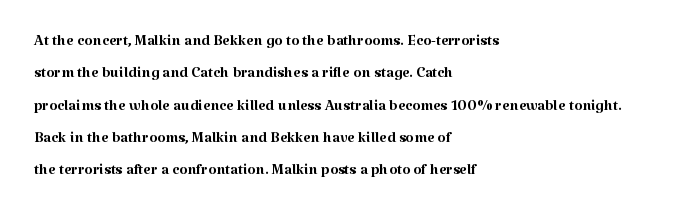
The image shows 21 px text type, upright; set left-aligned, normal line spacing (1.54x), normal letter spacing, not underlined.
